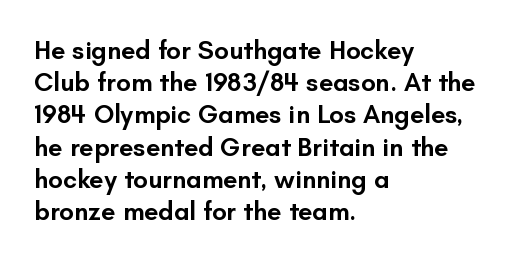
The image shows 26 px text type, upright; set left-aligned, line spacing 1.24x, normal letter spacing, not underlined.
